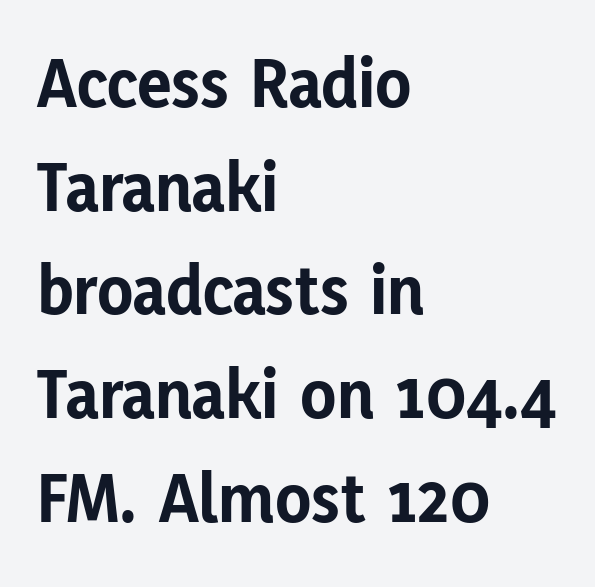
{"serif": "no", "italic": "no", "bold": "yes", "weight": "bold", "width": "normal", "stroke_contrast": "low", "x_height": "medium", "monospaced": "no", "underline": "no", "align": "left", "line_spacing": "normal", "line_spacing_ratio": 1.42, "letter_spacing": "normal", "letter_spacing_em": 0.0, "glyph_px": 73}
